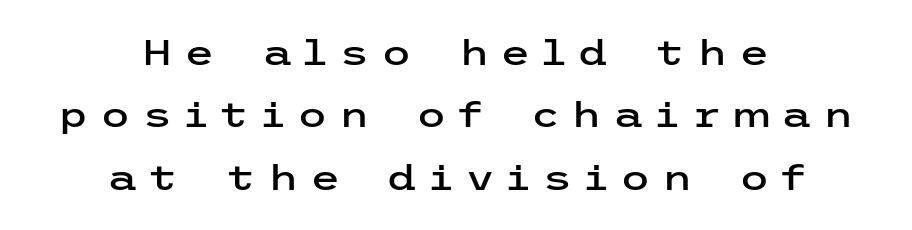
Reading down the block, each line starts at a different indent, mirrored at its end. Underlining? Definitely not there. Between one letter and the next there's a generous, obvious gap. Check where the strokes stop: nothing finishes them off — pure sans.
